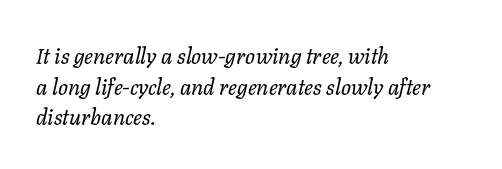
The specimen omits any rule beneath the text block's lines. Vertical spacing — default. Compared with a centered layout, this one pins lines to the left instead. No chunkiness to these letters — they're not bold. The letters are slanted; this is an italic face. The letters sit at their default tracking, neither squeezed nor spread.
